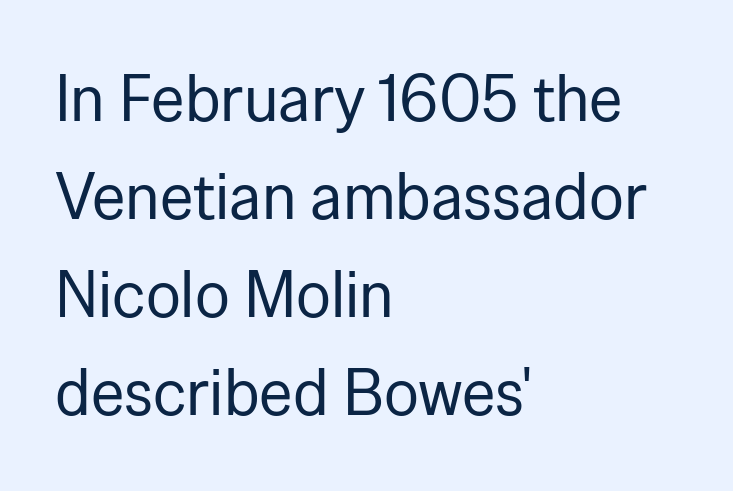
{"serif": "no", "italic": "no", "bold": "no", "weight": "regular", "width": "normal", "stroke_contrast": "low", "x_height": "medium", "monospaced": "no", "underline": "no", "align": "left", "line_spacing": "normal", "line_spacing_ratio": 1.51, "letter_spacing": "normal", "letter_spacing_em": 0.0, "glyph_px": 65}
